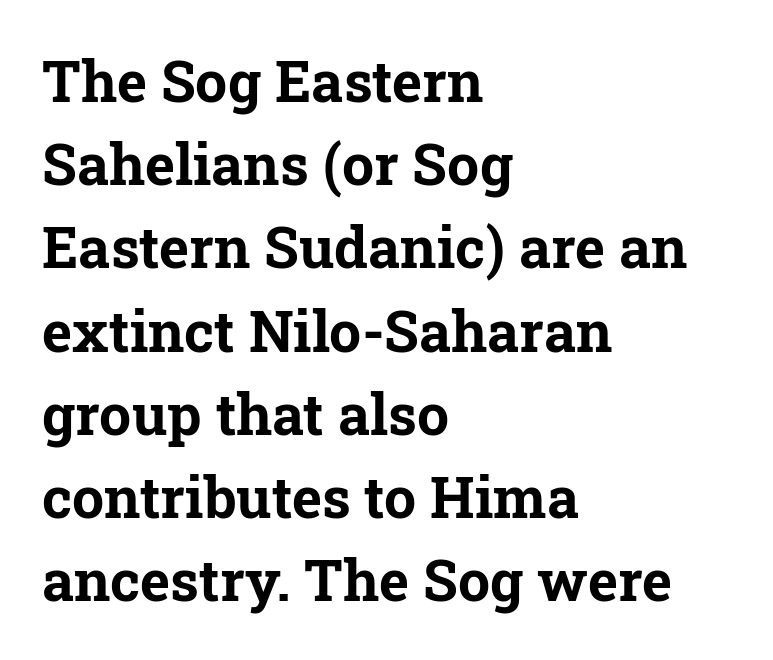
Q: Is the text bold? A: Yes.
Q: Is the text italic (slanted)? A: No, it is upright.
Q: Is the typeface a serif or a sans-serif typeface? A: Serif.
Q: Is the text underlined? A: No.
Q: How is the paragraph aligned? A: Left-aligned.
Q: Is the spacing between letters normal or unusually wide? A: Normal.
Q: Is the spacing between lines tight, normal or loose? A: Normal.
Q: Width (condensed, normal, or wide)? A: Normal.
Q: Stroke contrast? A: Low.
Q: x-height? A: Medium.
Q: Monospaced? A: No.
